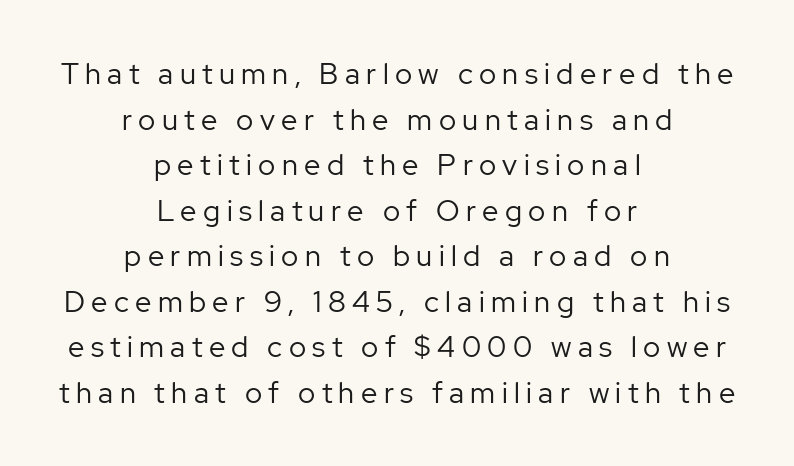
Is this a fixed-width face? No — the glyphs have proportional, varying widths. The whitespace from short lines is split evenly between both sides. A bare baseline throughout the passage. These glyphs show unthickened strokes, regular width or finer. Serifs: no, the terminals of the letterforms are clean. This is the regular roman posture of the typeface.
